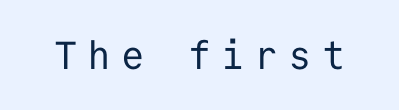
The glyphs are unaccompanied by any horizontal stroke below them. Observe the wide spacing: letters keep a clear distance from each other. Is this a fixed-width face? Yes — each glyph sits in an identical cell. Stem width sits at or under what a default text font uses. Every character sits straight up, as roman type does. Nothing sits at the stroke ends, so this counts as sans-serif.
